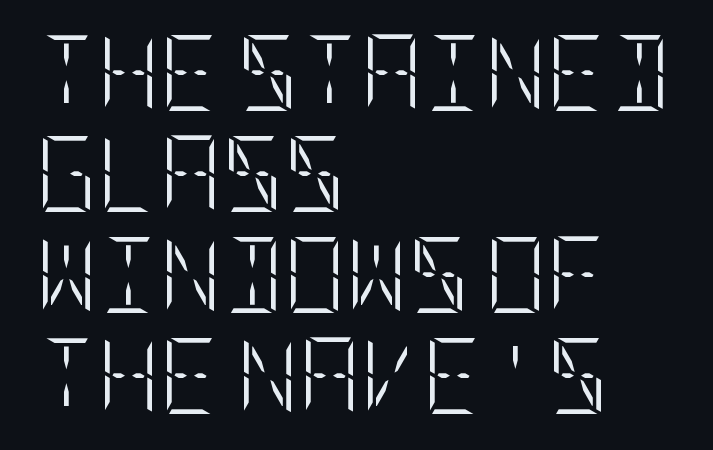
A roman cut, with each character standing at attention. Default kerning and tracking; the words read as compact shapes. Baseline-to-baseline distance is the conventional proportion of letter height. Stroke thickness stays within the range of a standard reading face or lighter.
